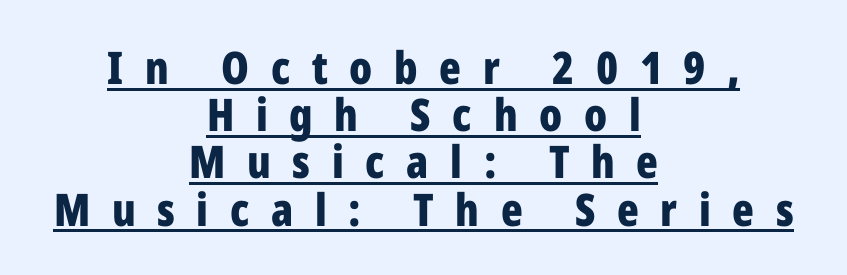
{"serif": "no", "italic": "no", "bold": "yes", "weight": "bold", "width": "condensed", "stroke_contrast": "low", "x_height": "medium", "monospaced": "no", "underline": "yes", "align": "center", "line_spacing": "tight", "line_spacing_ratio": 1.05, "letter_spacing": "wide", "letter_spacing_em": 0.48, "glyph_px": 45}
